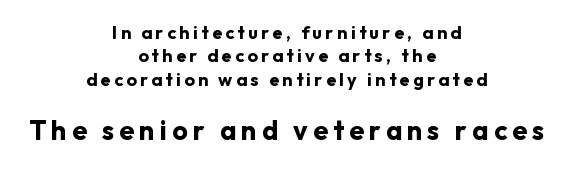
Compared with an ordinary text face, these strokes are far heavier — a full bold. Leftover space on each line is divided equally before and after the words. Vertical strokes here are truly vertical. Of the two passages, the one underneath uses the larger point size. Is there much room between lines? A standard amount, neither cramped nor airy. The space directly below the letters is spotless.
